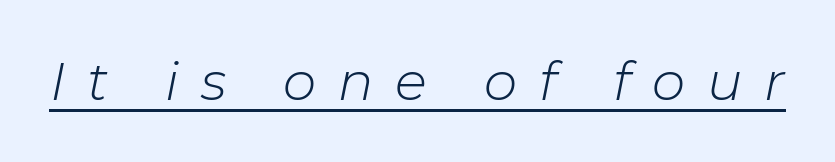
Q: Is the text bold? A: No.
Q: Is the text italic (slanted)? A: Yes, it leans right by about 11 degrees.
Q: Is the text underlined? A: Yes.
Q: Is the spacing between letters normal or unusually wide? A: Unusually wide.
Q: Width (condensed, normal, or wide)? A: Normal.
Q: Stroke contrast? A: Low.
Q: x-height? A: Medium.
Q: Monospaced? A: No.
